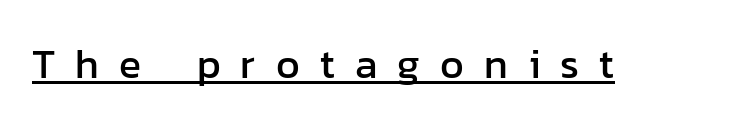
{"serif": "no", "italic": "no", "width": "normal", "stroke_contrast": "low", "x_height": "medium", "monospaced": "no", "underline": "yes", "letter_spacing": "wide", "letter_spacing_em": 0.49, "glyph_px": 41}
